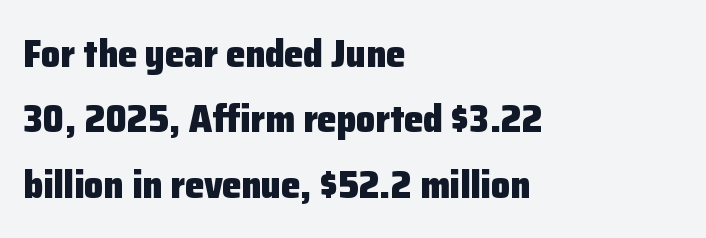
{"serif": "no", "italic": "no", "bold": "yes", "weight": "heavy", "width": "normal", "stroke_contrast": "low", "x_height": "medium", "monospaced": "no", "underline": "no", "align": "left", "line_spacing_ratio": 1.72, "letter_spacing": "normal", "letter_spacing_em": 0.0, "glyph_px": 38}
